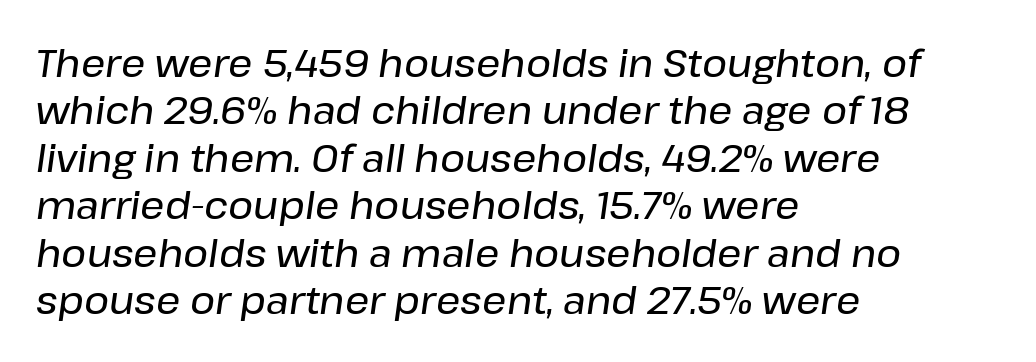
{"italic": "yes", "lean": "right", "slant_degrees": 8, "width": "normal", "stroke_contrast": "low", "x_height": "medium", "monospaced": "no", "underline": "no", "align": "left", "line_spacing": "normal", "line_spacing_ratio": 1.25, "letter_spacing": "normal", "letter_spacing_em": 0.0, "glyph_px": 38}
